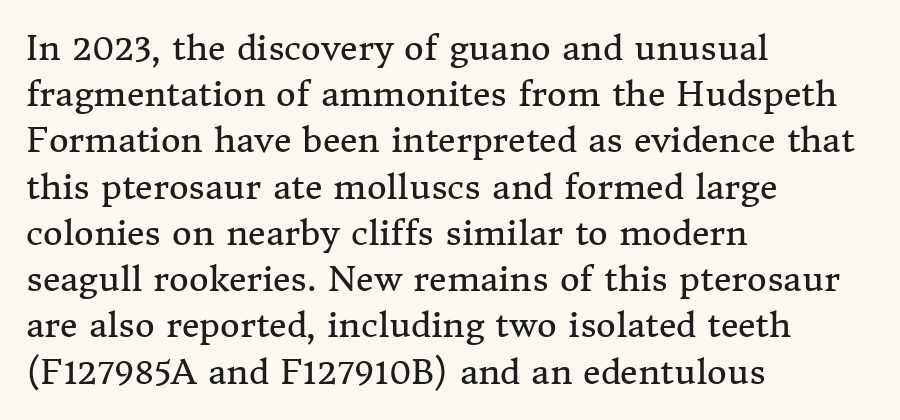
The image shows 34 px regular-weight serif type, upright; set left-aligned, normal line spacing (1.36x), normal letter spacing, not underlined; medium stroke contrast and a medium x-height.
